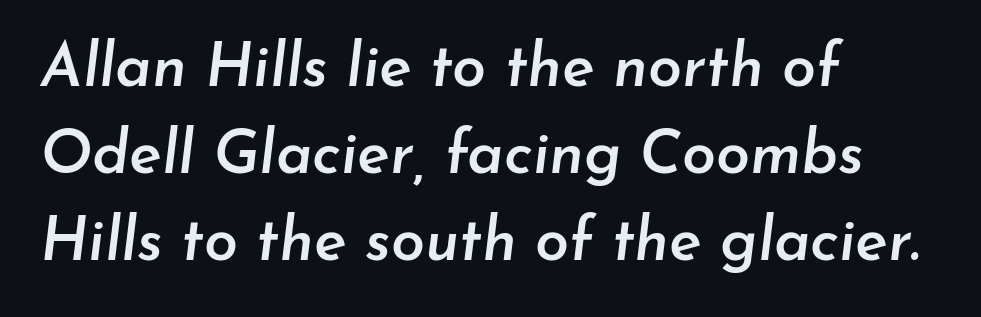
In terms of weight, the rendering is demibold, just under bold. The paragraph has a hard left edge and a soft right edge. Varying glyph widths throughout — classic text-font behaviour. The zone under the glyphs is completely vacant.
